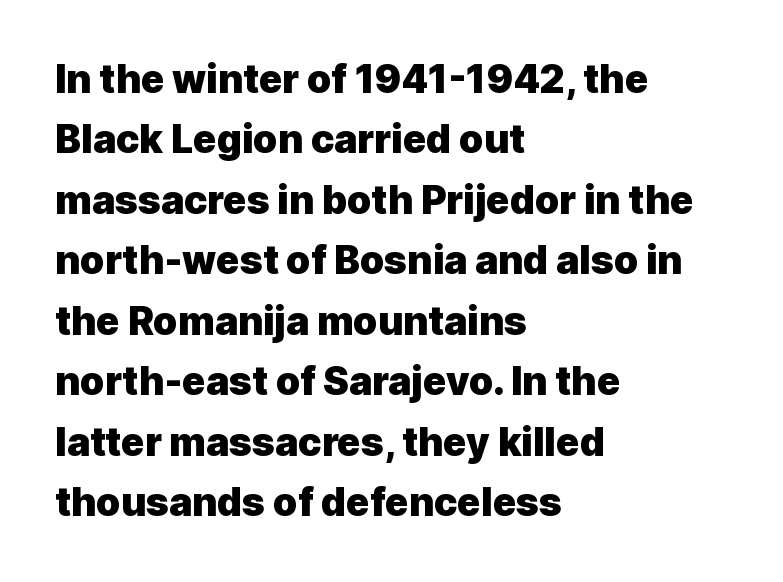
{"serif": "no", "italic": "no", "bold": "yes", "weight": "heavy", "width": "normal", "x_height": "medium", "monospaced": "no", "underline": "no", "align": "left", "line_spacing": "normal", "line_spacing_ratio": 1.55, "letter_spacing": "normal", "letter_spacing_em": 0.0, "glyph_px": 39}
